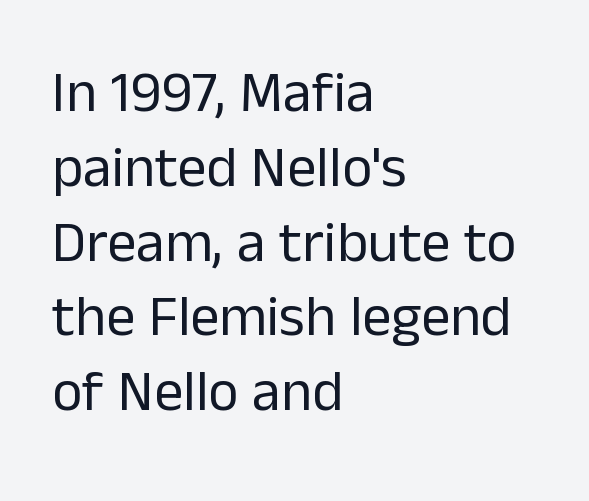
{"serif": "no", "italic": "no", "bold": "no", "weight": "regular", "width": "normal", "stroke_contrast": "low", "x_height": "medium", "monospaced": "no", "underline": "no", "align": "left", "line_spacing": "normal", "line_spacing_ratio": 1.29, "letter_spacing": "normal", "letter_spacing_em": 0.0, "glyph_px": 58}
